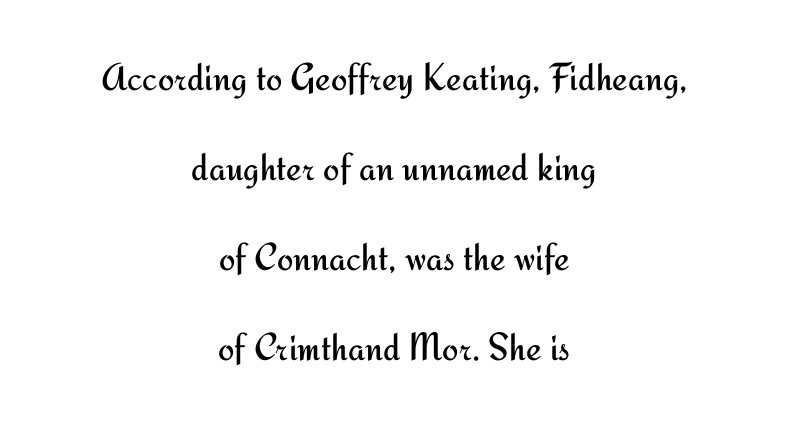
The gap between lines stays unmarked. Each word holds together tightly as a unit, with standard inter-letter gaps. No italicization has been applied; the sample stays upright. The lines in this sample share a center point and differ in where they start and stop. Horizontal bands of white between lines are thick stripes. Serif or sans? Sans — the stroke terminals are bare.
